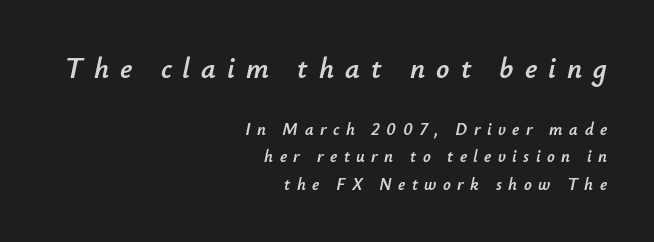
The image shows 29 px text type, italic (leaning right); set right-aligned, normal line spacing (1.61x), unusually wide letter spacing (+0.38 em), not underlined; the first (top) block is 1.71x larger; low stroke contrast and a small x-height.
